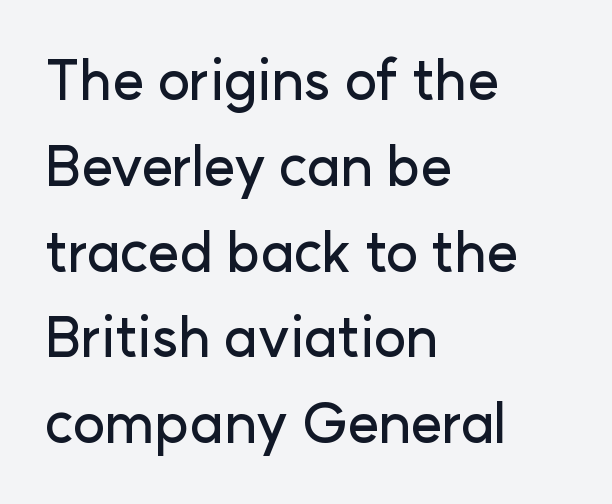
{"serif": "no", "italic": "no", "width": "normal", "stroke_contrast": "low", "x_height": "medium", "monospaced": "no", "underline": "no", "align": "left", "line_spacing": "normal", "line_spacing_ratio": 1.56, "letter_spacing": "normal", "letter_spacing_em": 0.0, "glyph_px": 55}
